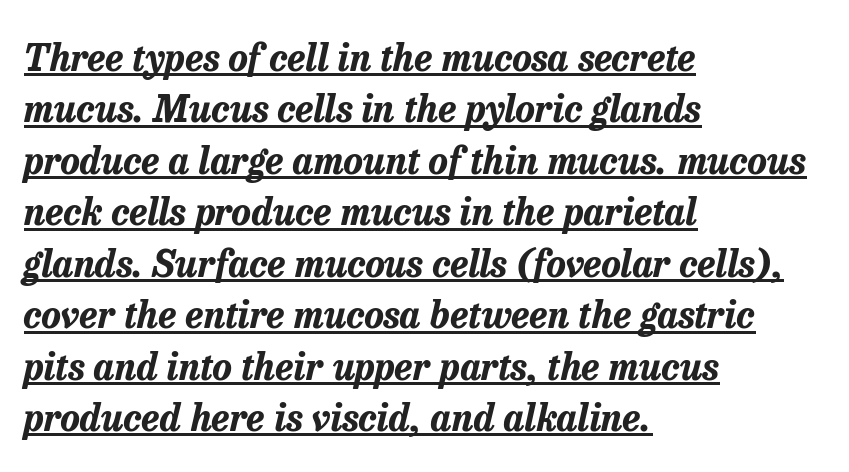
{"italic": "yes", "lean": "right", "slant_degrees": 13, "bold": "yes", "weight": "bold", "width": "normal", "stroke_contrast": "low", "x_height": "medium", "monospaced": "no", "underline": "yes", "align": "left", "line_spacing": "normal", "line_spacing_ratio": 1.39, "letter_spacing": "normal", "letter_spacing_em": 0.0, "glyph_px": 37}
